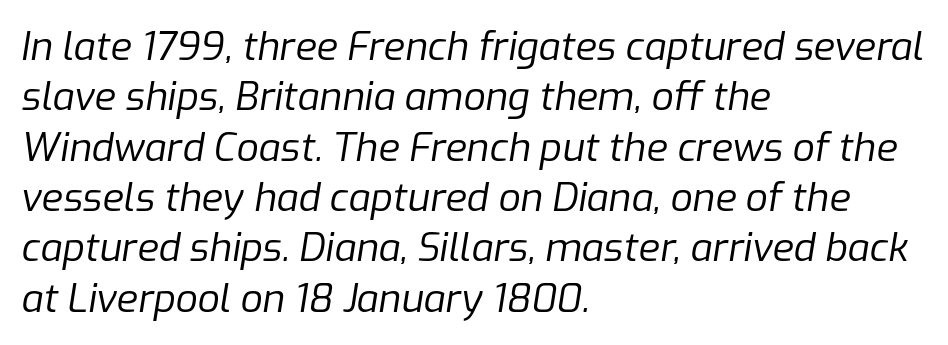
Yep, that's italic — everything's leaning. Looks like regular typesetting: each glyph gets only the width it needs. Underlining? Definitely not there. The paragraph has a hard left edge and a soft right edge. Students, observe: this is what conventionally led text looks like. Caption: standard tracking, unaltered.
